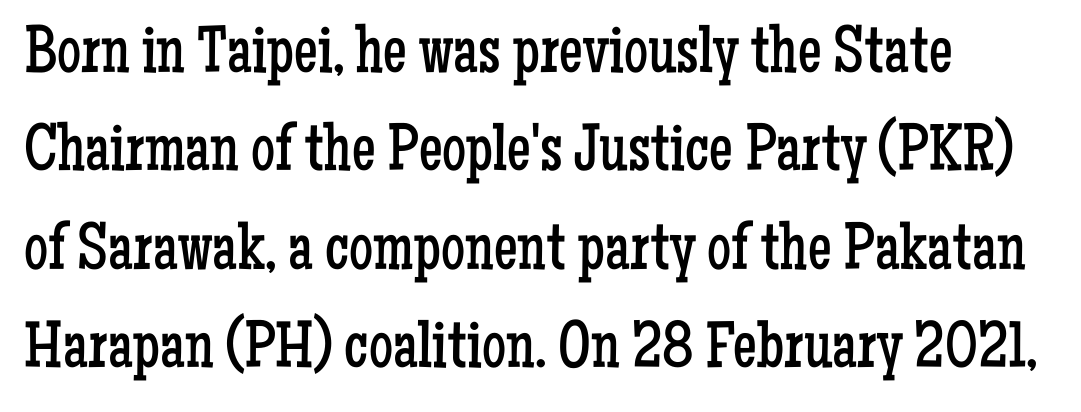
Q: Is the text bold? A: No.
Q: Is the text italic (slanted)? A: No, it is upright.
Q: Is the typeface a serif or a sans-serif typeface? A: Serif.
Q: Is the text underlined? A: No.
Q: How is the paragraph aligned? A: Left-aligned.
Q: Is the spacing between letters normal or unusually wide? A: Normal.
Q: Is the spacing between lines tight, normal or loose? A: Normal.
Q: Width (condensed, normal, or wide)? A: Condensed.
Q: Stroke contrast? A: Low.
Q: x-height? A: Medium.
Q: Monospaced? A: No.
